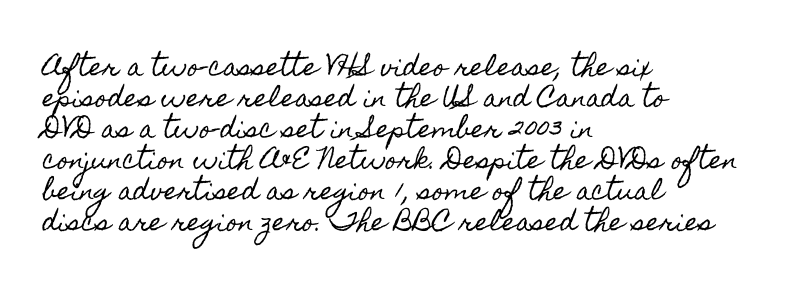
Q: Is the text italic (slanted)? A: Yes.
Q: Is the text underlined? A: No.
Q: How is the paragraph aligned? A: Left-aligned.
Q: Is the spacing between letters normal or unusually wide? A: Normal.
Q: Is the spacing between lines tight, normal or loose? A: Normal.
